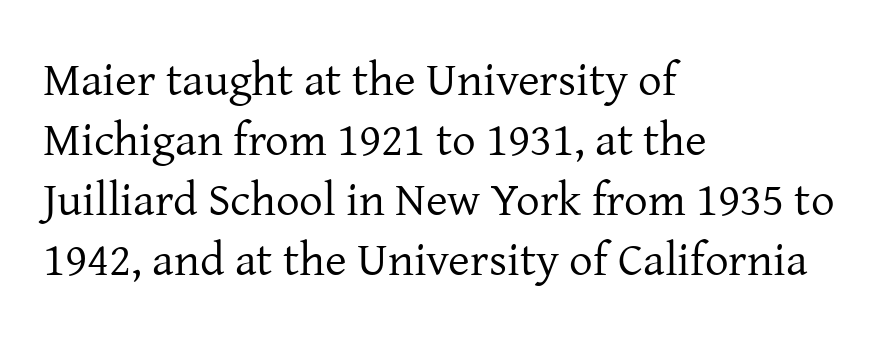
The image shows 47 px regular-weight serif type, upright; set left-aligned, normal line spacing (1.28x), normal letter spacing, not underlined; low stroke contrast and a medium x-height.
